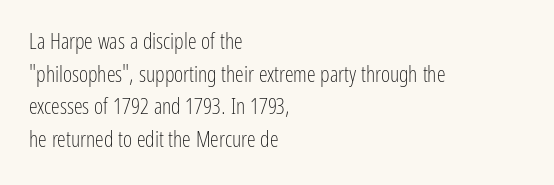
{"italic": "no", "bold": "no", "underline": "no", "align": "left", "line_spacing": "normal", "line_spacing_ratio": 1.48, "letter_spacing": "normal", "letter_spacing_em": 0.0, "glyph_px": 22}
